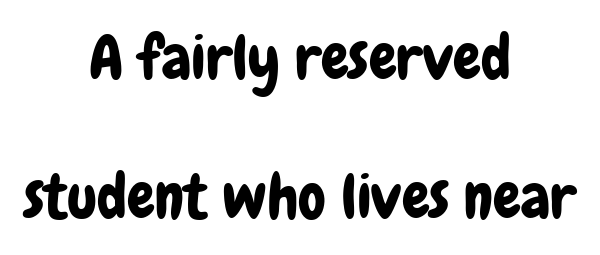
{"serif": "no", "italic": "no", "width": "condensed", "stroke_contrast": "low", "x_height": "medium", "monospaced": "no", "underline": "no", "align": "center", "line_spacing": "loose", "line_spacing_ratio": 2.24, "letter_spacing": "normal", "letter_spacing_em": 0.0, "glyph_px": 62}
